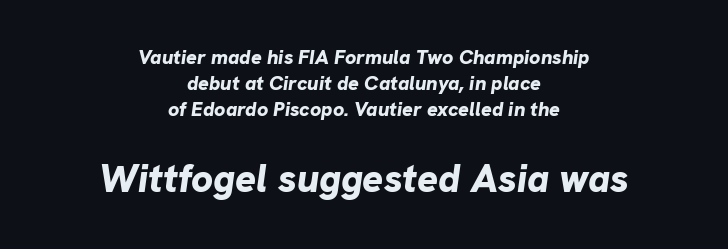
{"italic": "yes", "lean": "right", "slant_degrees": 8, "bold": "yes", "weight": "bold", "width": "normal", "stroke_contrast": "low", "x_height": "medium", "monospaced": "no", "underline": "no", "align": "center", "line_spacing": "normal", "line_spacing_ratio": 1.3, "letter_spacing": "normal", "letter_spacing_em": 0.0, "larger_block": "second", "size_ratio": 1.95, "glyph_px": 39}
